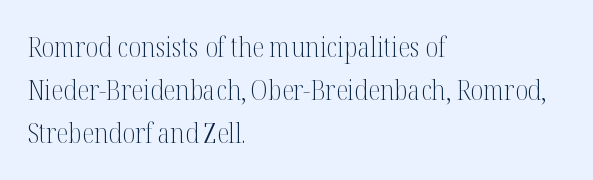
The image shows 28 px light, condensed serif type, upright; set left-aligned, normal line spacing (1.54x), normal letter spacing, not underlined; medium stroke contrast and a medium x-height.
